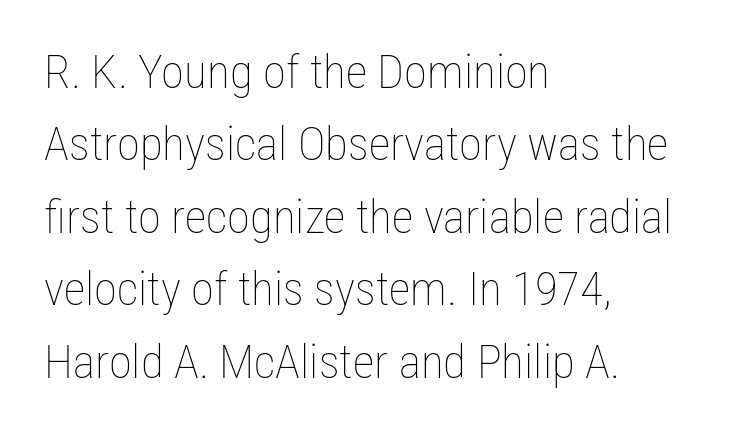
Q: Is the text bold? A: No.
Q: Is the text italic (slanted)? A: No, it is upright.
Q: Is the text underlined? A: No.
Q: How is the paragraph aligned? A: Left-aligned.
Q: Is the spacing between letters normal or unusually wide? A: Normal.
Q: Is the spacing between lines tight, normal or loose? A: Normal.
Q: Width (condensed, normal, or wide)? A: Condensed.
Q: Stroke contrast? A: Low.
Q: x-height? A: Medium.
Q: Monospaced? A: No.
